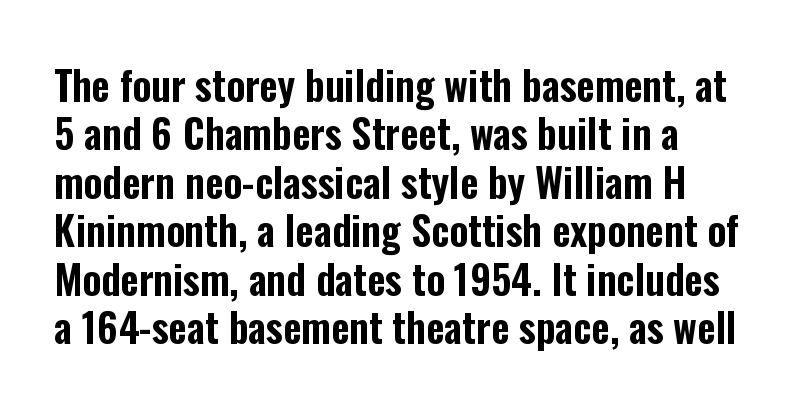
{"serif": "no", "italic": "no", "width": "condensed", "stroke_contrast": "low", "x_height": "medium", "monospaced": "no", "underline": "no", "line_spacing_ratio": 1.21, "letter_spacing": "normal", "letter_spacing_em": 0.0, "glyph_px": 40}
